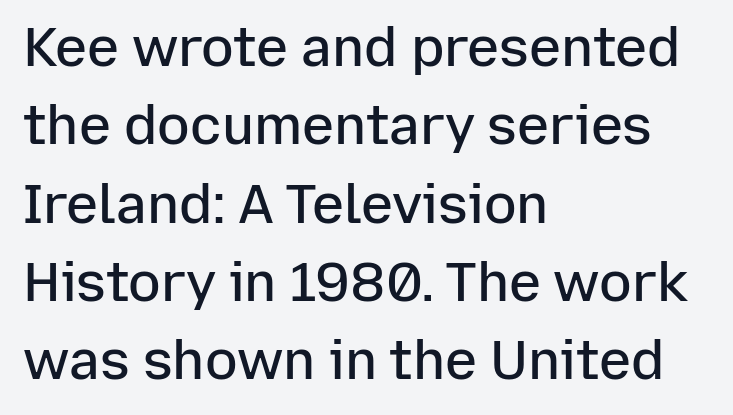
Q: Is the text bold? A: Semi-bold.
Q: Is the text italic (slanted)? A: No, it is upright.
Q: Is the typeface a serif or a sans-serif typeface? A: Sans-serif.
Q: Is the text underlined? A: No.
Q: How is the paragraph aligned? A: Left-aligned.
Q: Is the spacing between letters normal or unusually wide? A: Normal.
Q: Is the spacing between lines tight, normal or loose? A: Normal.
Q: Width (condensed, normal, or wide)? A: Normal.
Q: Stroke contrast? A: Low.
Q: x-height? A: Medium.
Q: Monospaced? A: No.
